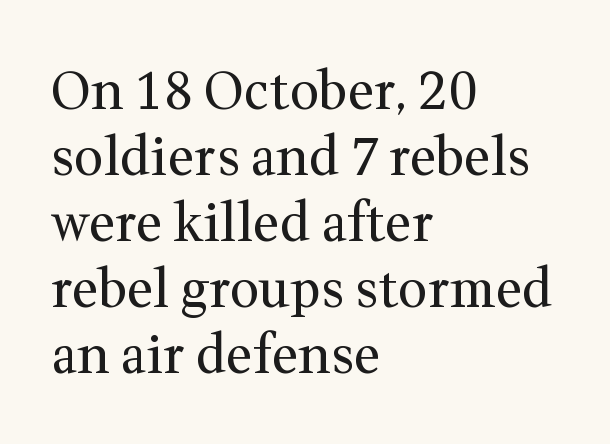
The image shows 52 px regular-weight serif type, upright; set left-aligned, normal line spacing (1.27x), normal letter spacing, not underlined; medium stroke contrast and a medium x-height.
